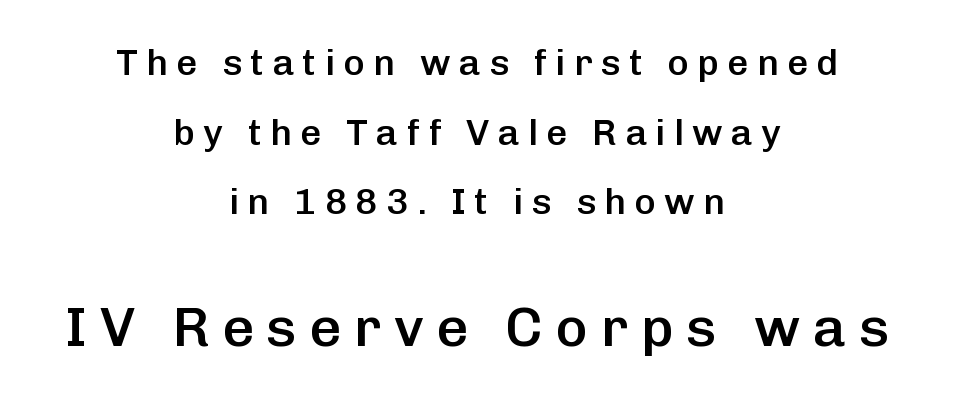
{"serif": "no", "italic": "no", "bold": "semi", "weight": "semibold", "width": "normal", "stroke_contrast": "low", "x_height": "medium", "monospaced": "no", "underline": "no", "align": "center", "line_spacing_ratio": 1.88, "letter_spacing": "wide", "letter_spacing_em": 0.22, "larger_block": "second", "size_ratio": 1.51, "glyph_px": 56}
